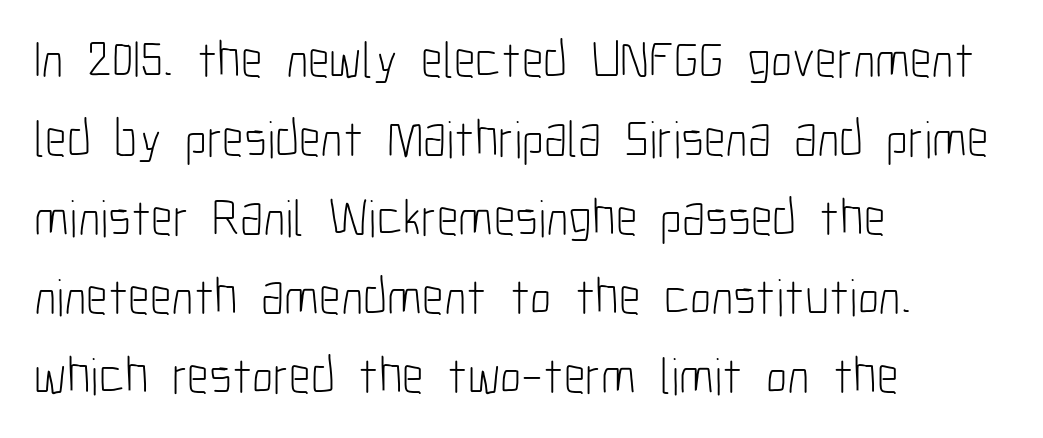
Character widths vary here, with narrow letters taking less room than wide ones. What's the leading like? Ordinary, nothing unusual. The letterforms sit shoulder to shoulder at normal distance. Counters stay open thanks to moderate or lighter strokes. These lines are composed in type without serifs. The words here are not underlined.
